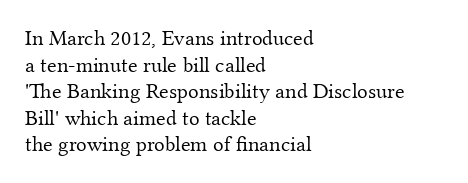
Q: Is the text bold? A: No.
Q: Is the text italic (slanted)? A: No, it is upright.
Q: Is the text underlined? A: No.
Q: How is the paragraph aligned? A: Left-aligned.
Q: Is the spacing between letters normal or unusually wide? A: Normal.
